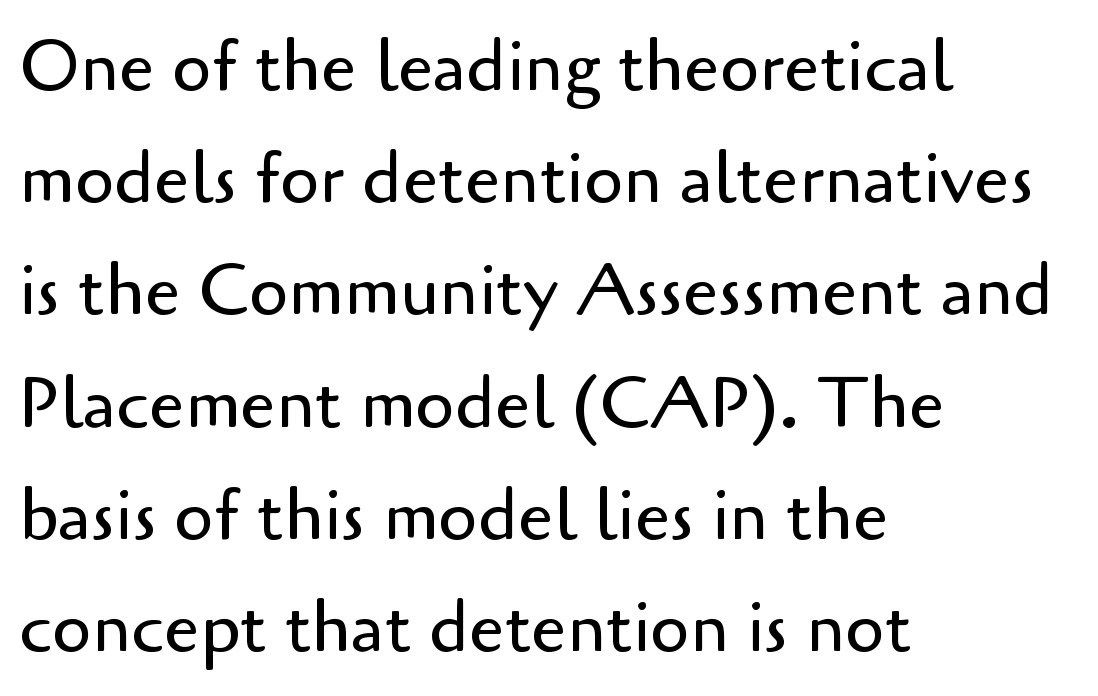
The image shows 71 px regular-weight sans-serif type, upright; set left-aligned, normal line spacing (1.58x), normal letter spacing, not underlined; low stroke contrast and a small x-height.
